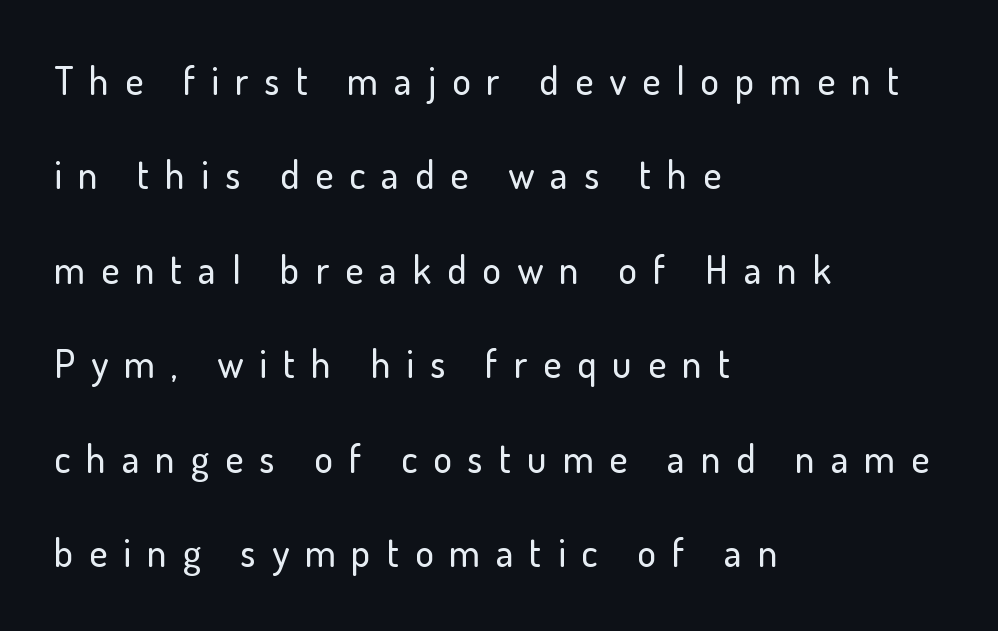
Teacher's note: observe the even left margin — that is flush-left alignment. A typesetter would call this proportional, since set widths differ per character. Does the lettering tilt? It doesn't — this is upright. There is plenty of visible air inserted between adjacent glyphs. Has an underline been added? It has not. Letterform terminals end flat and unadorned throughout the passage.
